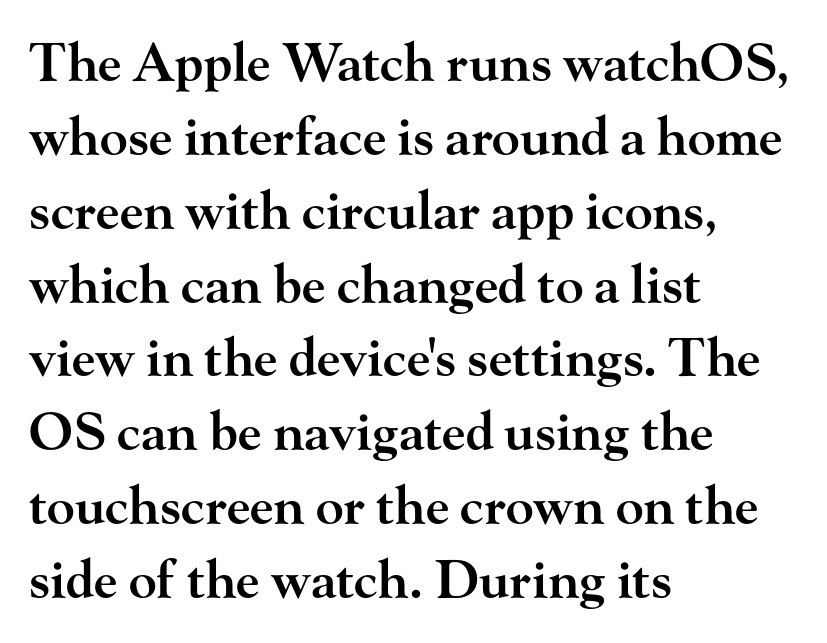
The image shows 52 px semibold, wide serif type, upright; set left-aligned, normal line spacing (1.42x), normal letter spacing, not underlined; high stroke contrast and a small x-height.
